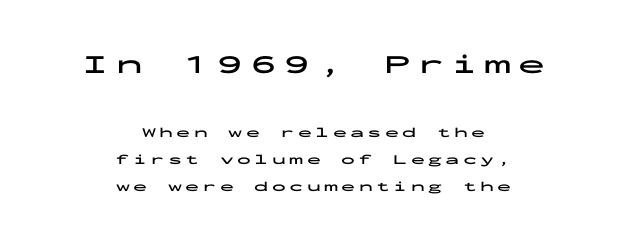
{"italic": "no", "bold": "yes", "underline": "no", "align": "center", "line_spacing": "loose", "line_spacing_ratio": 1.96, "letter_spacing": "wide", "letter_spacing_em": 0.24, "larger_block": "first", "size_ratio": 1.93, "glyph_px": 27}
